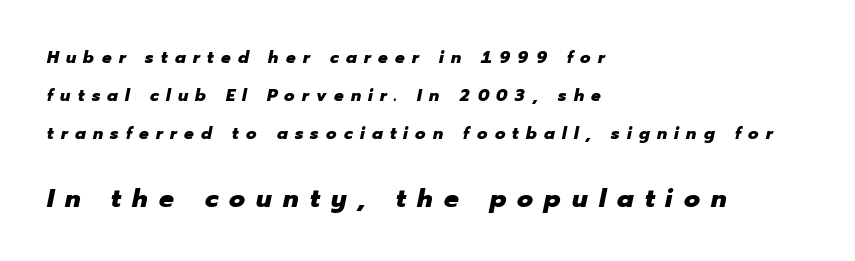
The image shows 26 px bold type, italic (leaning right); set left-aligned, loose line spacing (2.23x), unusually wide letter spacing (+0.43 em), not underlined; the second (bottom) block is 1.53x larger.
